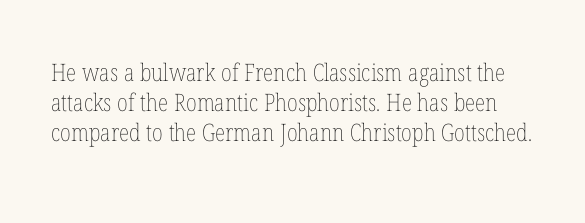
Students, note that the glyphs here touch the page at normal intervals. The baseline area is clear. The vertical gap from one line to the next is medium. No extra ink here — the face is not bold. Nope, not italic — everything's standing straight.
